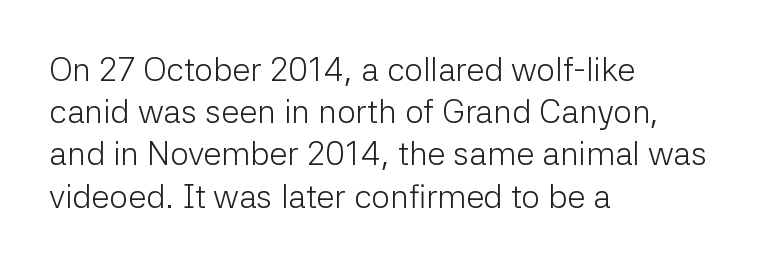
The image shows 33 px light sans-serif type, upright; set left-aligned, normal line spacing (1.28x), normal letter spacing, not underlined; low stroke contrast and a medium x-height.
